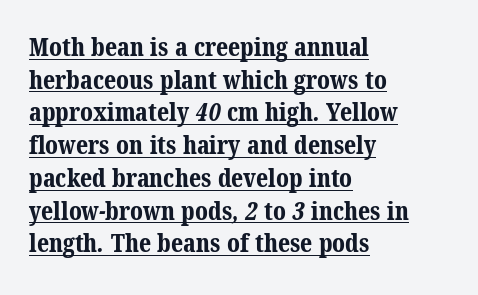
The font is running at its bold setting. Each line starts at the same left margin while the right side varies. Compared with typical body copy, the letter spacing here is the same. In designer terms, the underline attribute is active on this setting. A typesetter would call this leading conventional body-copy spacing.
